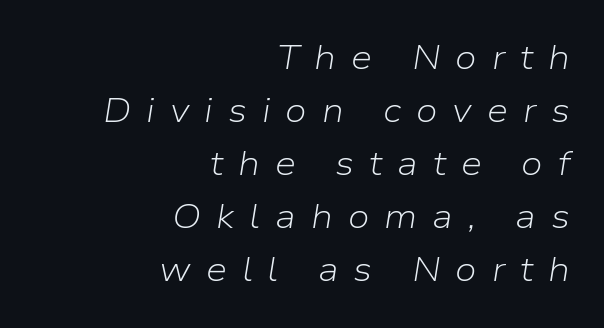
Letter spacing: wide. No extra ink here — the face is not bold. The foot of each line stays bare and open. This is oblique type, the kind used for emphasis or titles. A typesetter would call this proportional, since set widths differ per character. Short and long lines alike share a common ending point at right.
